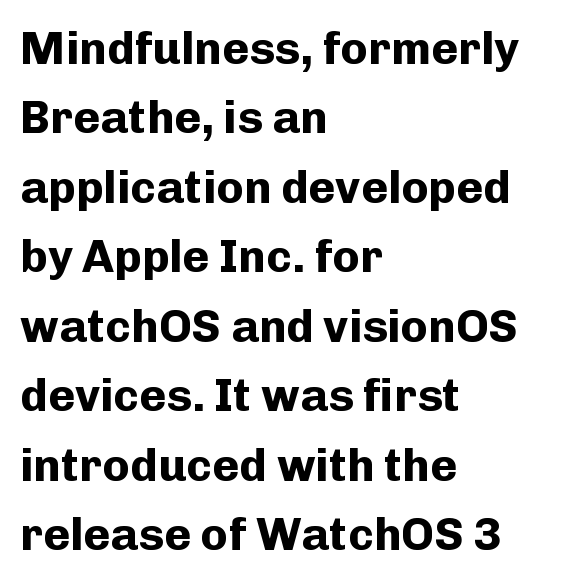
The image shows 46 px bold sans-serif type, upright; set left-aligned, normal line spacing (1.51x), normal letter spacing, not underlined; low stroke contrast and a medium x-height.
